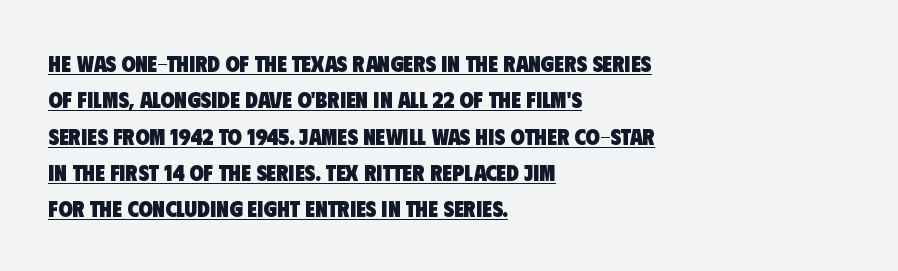
The image shows 23 px bold type; set left-aligned, normal line spacing (1.58x), normal letter spacing, underlined.
